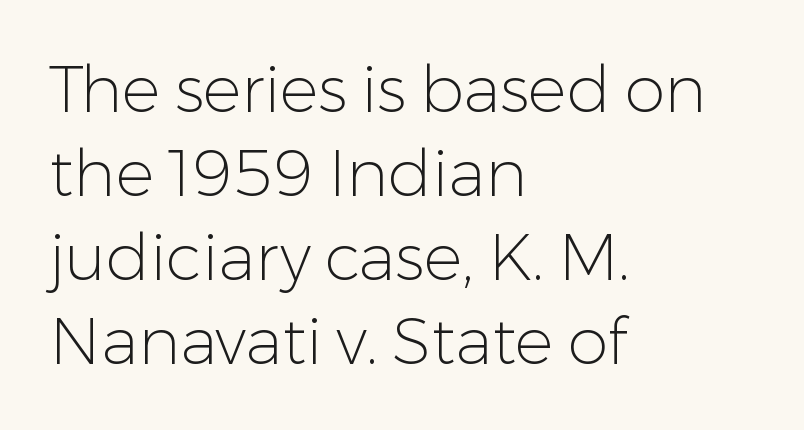
Q: Is the text bold? A: No.
Q: Is the text italic (slanted)? A: No, it is upright.
Q: Is the typeface a serif or a sans-serif typeface? A: Sans-serif.
Q: Is the text underlined? A: No.
Q: How is the paragraph aligned? A: Left-aligned.
Q: Is the spacing between letters normal or unusually wide? A: Normal.
Q: Is the spacing between lines tight, normal or loose? A: Normal.
Q: Width (condensed, normal, or wide)? A: Normal.
Q: Stroke contrast? A: Low.
Q: x-height? A: Medium.
Q: Monospaced? A: No.
